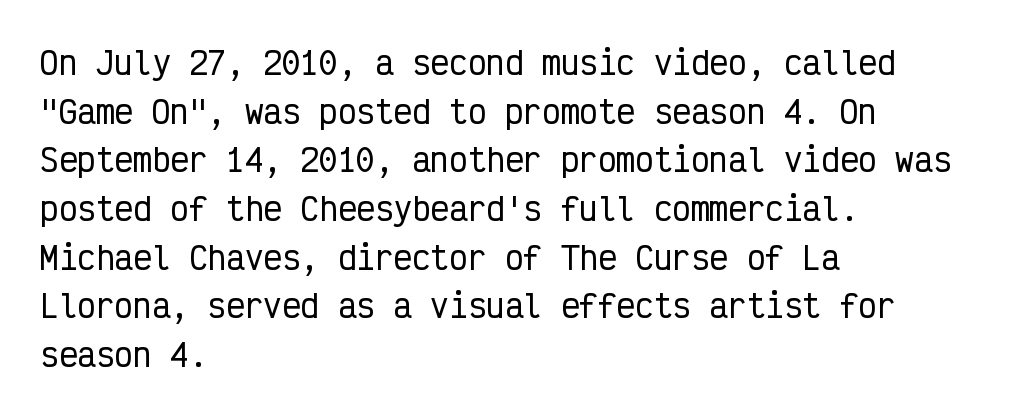
The image shows 31 px condensed sans-serif type, upright, monospaced; set left-aligned, normal line spacing (1.57x), normal letter spacing, not underlined; low stroke contrast and a medium x-height.
